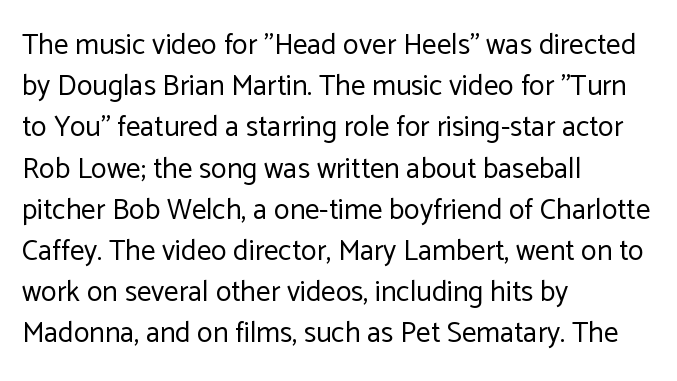
Here the glyphs are tracked normally, forming tight word shapes. The weight tops out at a normal text grade. The letters advance in unequal steps, a hallmark of proportional type. The space between consecutive lines is moderate.
